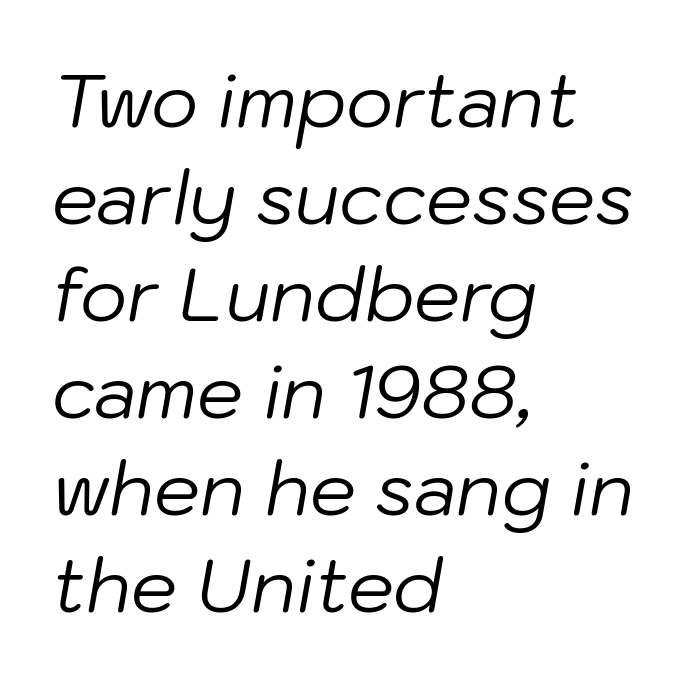
Does the leading feel generous? No, just average. This sample has the flowing, uneven cadence of proportional lettering. Reading down the block, your eye returns to a fixed left position each line. If you drew a line through each stem, it would be angled. The letters look calm and open, with moderate or lighter stems. The space directly below the letters is spotless.
